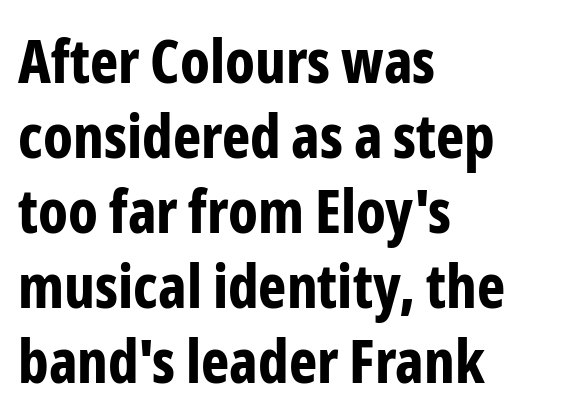
Line beginnings align vertically; line endings do not. The passage shown is typeset with a sans-serif family. Typesetter's note: full bold, strokes at maximum text heaviness. Nothing unusual about the tracking: characters are spaced as the font intends. Only glyphs here, with clear space below each row. It's the straight-up-and-down kind of type.
